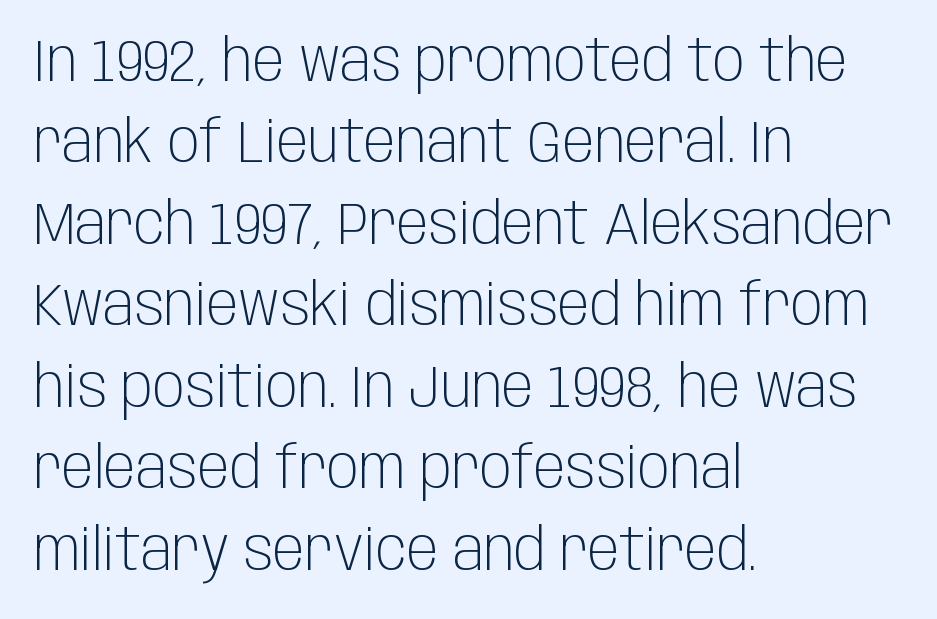
{"serif": "no", "italic": "no", "bold": "no", "weight": "light", "width": "condensed", "stroke_contrast": "low", "x_height": "large", "monospaced": "no", "underline": "no", "align": "left", "line_spacing": "normal", "line_spacing_ratio": 1.38, "letter_spacing": "normal", "letter_spacing_em": 0.0, "glyph_px": 59}
